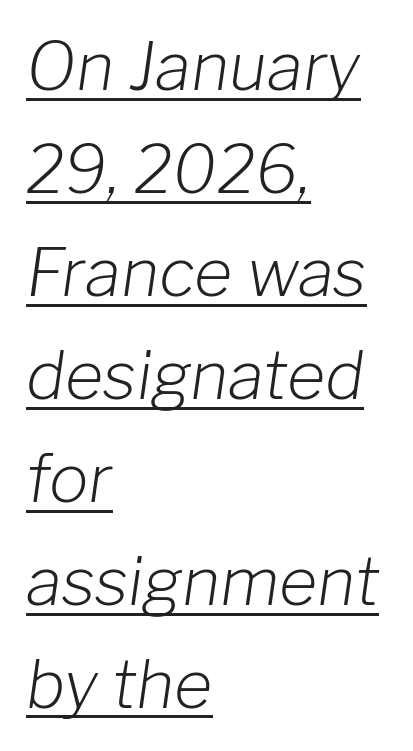
The image shows 66 px light type, italic (leaning right); set left-aligned, normal line spacing (1.56x), normal letter spacing, underlined; low stroke contrast and a medium x-height.
